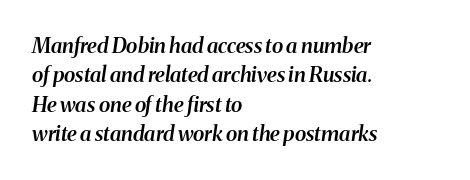
Q: Is the text bold? A: Semi-bold.
Q: Is the text italic (slanted)? A: Yes, it leans right by about 8 degrees.
Q: Is the text underlined? A: No.
Q: How is the paragraph aligned? A: Left-aligned.
Q: Is the spacing between letters normal or unusually wide? A: Normal.
Q: Is the spacing between lines tight, normal or loose? A: Normal.
